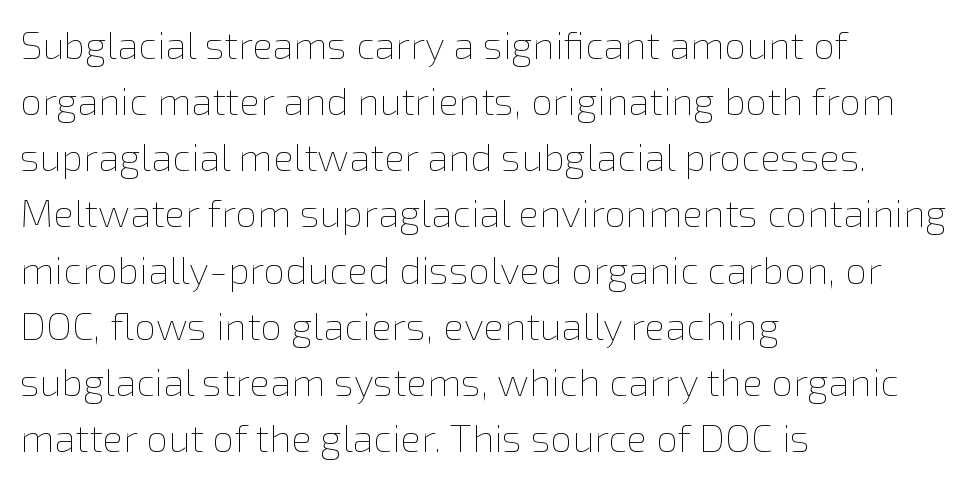
{"italic": "no", "bold": "no", "weight": "thin", "width": "normal", "stroke_contrast": "low", "x_height": "medium", "monospaced": "no", "underline": "no", "align": "left", "line_spacing": "normal", "line_spacing_ratio": 1.44, "letter_spacing": "normal", "letter_spacing_em": 0.0, "glyph_px": 39}
